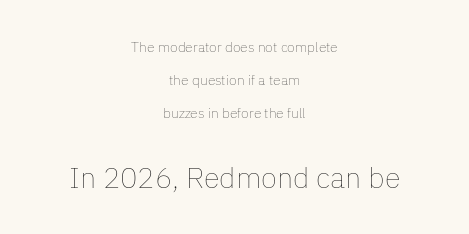
Nobody touched the tracking dial on this one. The rendering enlarges the type as you move from the upper chunk to the lower. The letters stand straight up with perfectly vertical stems. A typesetter would call this proportional, since set widths differ per character. One-word summary of the alignment: center.
